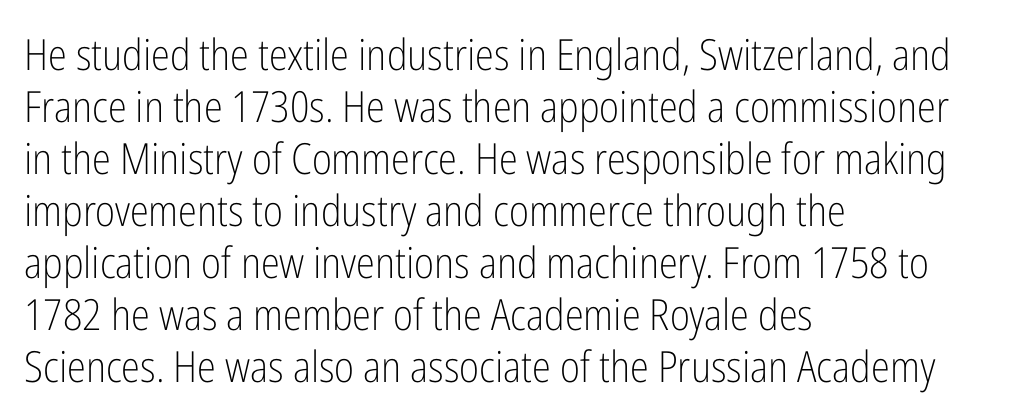
The image shows 43 px light, condensed sans-serif type, upright; set left-aligned, line spacing 1.21x, normal letter spacing, not underlined; low stroke contrast and a medium x-height.
